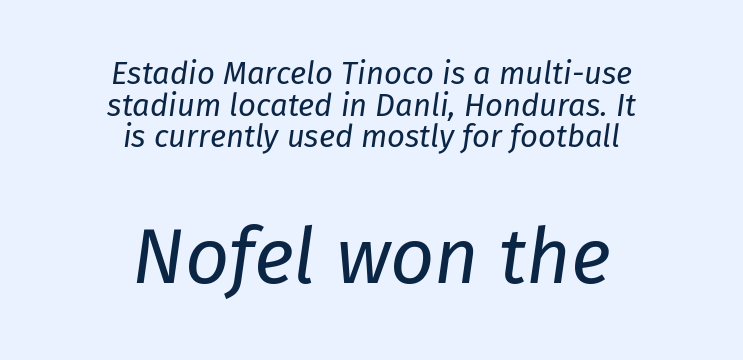
The image shows 77 px regular-weight type, italic (leaning right); set centered, tight line spacing (1.02x), normal letter spacing, not underlined; the second (bottom) block is 2.48x larger; low stroke contrast and a medium x-height.
